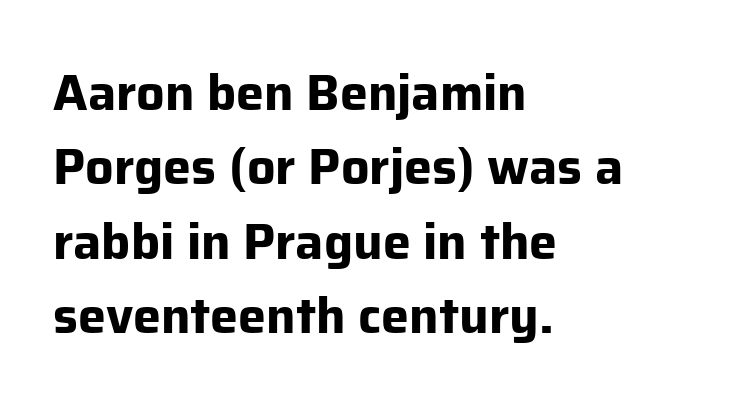
The image shows 50 px bold sans-serif type, upright; set left-aligned, normal line spacing (1.49x), normal letter spacing, not underlined; low stroke contrast and a medium x-height.
